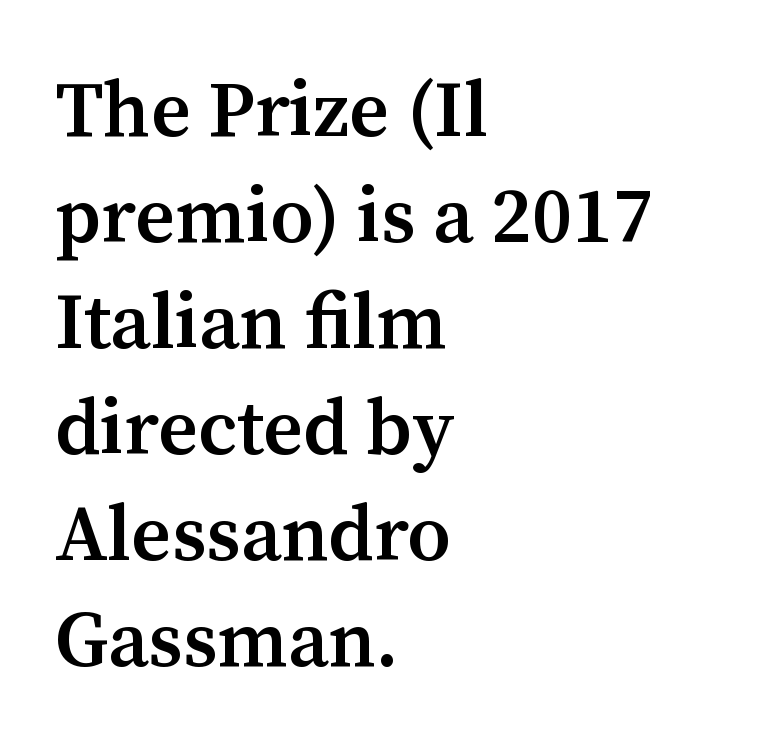
The text block is weighted toward the left margin, trailing off unevenly rightward. Tall strokes in this sample are plumb rather than angled. Bold? Not quite — semibold, heavier than regular but stopping short. You can tell from the footed stems that serif type was used. Line spacing here is normal. The face used here is proportionally spaced, like ordinary book or web type.
